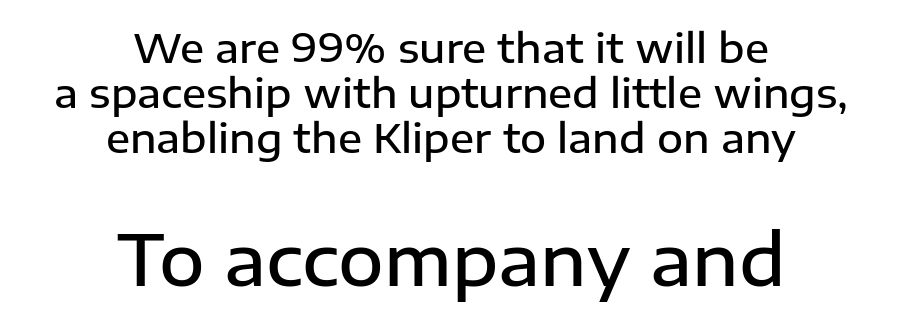
How are the letters spaced? Ordinarily, with no added tracking. The rendering enlarges the type as you move from the upper chunk to the lower. Successive baselines arrive quickly, one right under another. No italicization has been applied; the sample stays upright.
